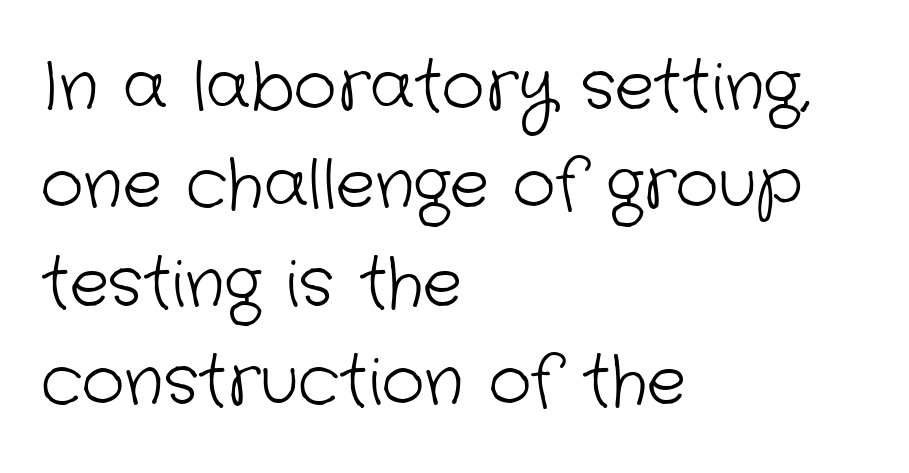
{"serif": "no", "bold": "no", "weight": "light", "width": "normal", "stroke_contrast": "low", "x_height": "medium", "monospaced": "no", "underline": "no", "align": "left", "line_spacing": "normal", "line_spacing_ratio": 1.49, "letter_spacing": "normal", "letter_spacing_em": 0.0, "glyph_px": 66}
